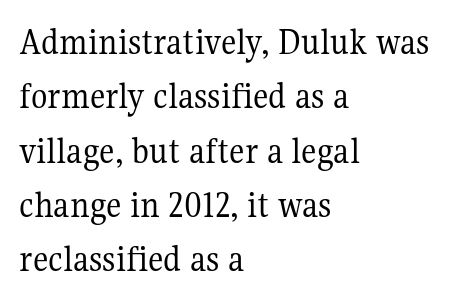
The image shows 38 px regular-weight serif type, upright; set left-aligned, normal line spacing (1.43x), normal letter spacing, not underlined; medium stroke contrast and a medium x-height.
